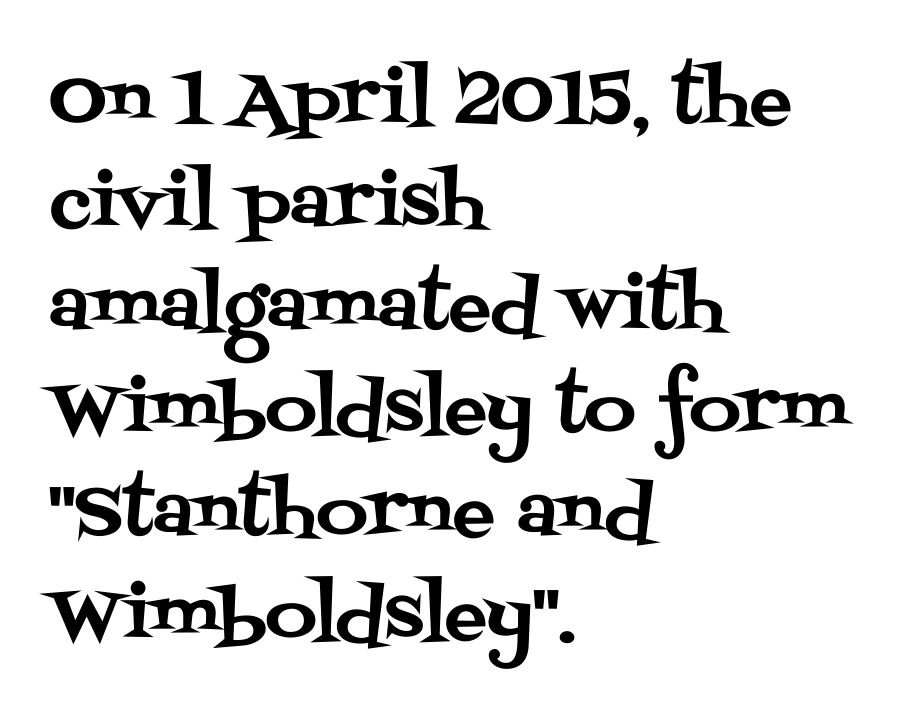
{"serif": "yes", "italic": "no", "width": "normal", "stroke_contrast": "medium", "x_height": "large", "monospaced": "no", "underline": "no", "align": "left", "line_spacing": "normal", "line_spacing_ratio": 1.45, "letter_spacing": "normal", "letter_spacing_em": 0.0, "glyph_px": 71}
